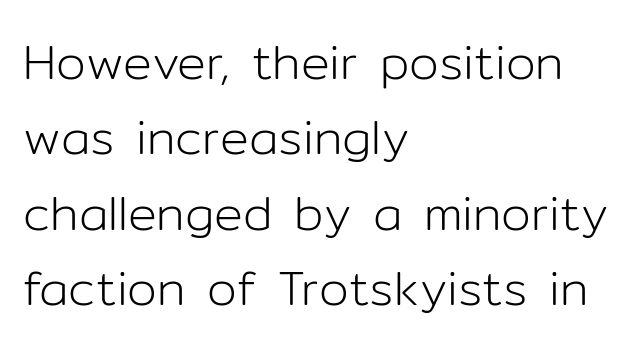
Q: Is the text bold? A: No.
Q: Is the text italic (slanted)? A: No, it is upright.
Q: Is the typeface a serif or a sans-serif typeface? A: Sans-serif.
Q: Is the text underlined? A: No.
Q: How is the paragraph aligned? A: Left-aligned.
Q: Is the spacing between letters normal or unusually wide? A: Normal.
Q: Is the spacing between lines tight, normal or loose? A: Normal.
Q: Width (condensed, normal, or wide)? A: Normal.
Q: Stroke contrast? A: Low.
Q: x-height? A: Medium.
Q: Monospaced? A: No.
